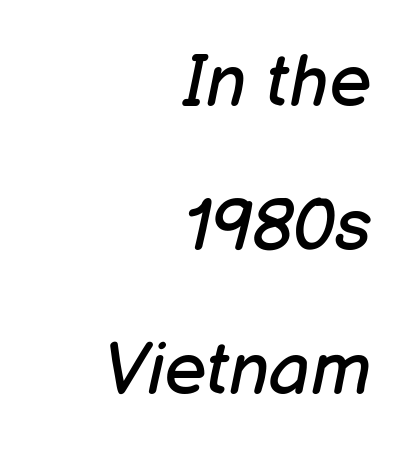
These lines are rendered in a variable-pitch font. Is there much room between lines? Yes — plenty of vertical air separates them. Underline: absent. This rendering leaves character spacing at its baseline value. The paragraph has a hard right edge and a soft left edge.
